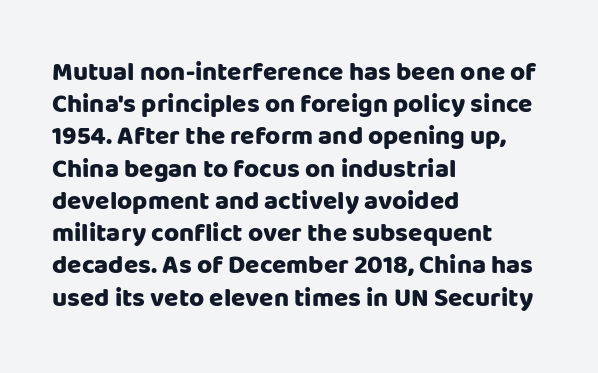
Descenders hang freely into open space. Rendered with straight, roman letterforms. The strokes are fattened all the way to bold. This rendering uses left alignment, leaving the right contour irregular.
